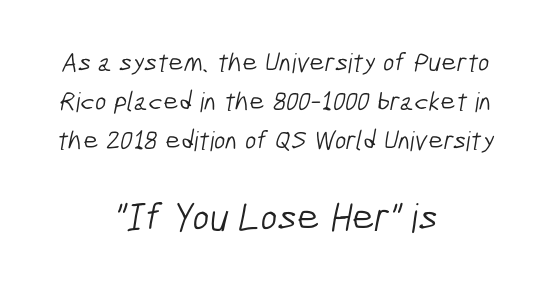
Q: Is the text bold? A: No.
Q: Is the typeface a serif or a sans-serif typeface? A: Sans-serif.
Q: Is the text underlined? A: No.
Q: How is the paragraph aligned? A: Centered.
Q: Is the spacing between letters normal or unusually wide? A: Normal.
Q: Is the spacing between lines tight, normal or loose? A: Normal.
Q: Which block of text is set in a larger size, the first (top) or the second (bottom)? A: The second (bottom) one.
Q: Width (condensed, normal, or wide)? A: Condensed.
Q: Stroke contrast? A: Low.
Q: x-height? A: Medium.
Q: Monospaced? A: No.
